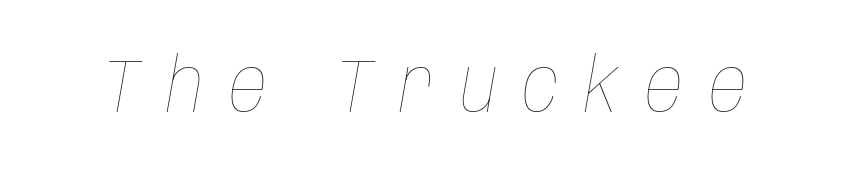
Q: Is the text bold? A: No.
Q: Is the text italic (slanted)? A: Yes, it leans right by about 10 degrees.
Q: Is the text underlined? A: No.
Q: Is the spacing between letters normal or unusually wide? A: Unusually wide.
Q: Width (condensed, normal, or wide)? A: Condensed.
Q: Stroke contrast? A: Low.
Q: x-height? A: Large.
Q: Monospaced? A: No.
